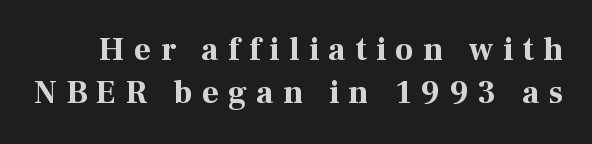
Spacing between characters has been opened up far beyond the box default. Words float on clear page, feet unadorned. The rows are spaced the way most documents space them. Proportional: the letters do not fall into vertical columns.
